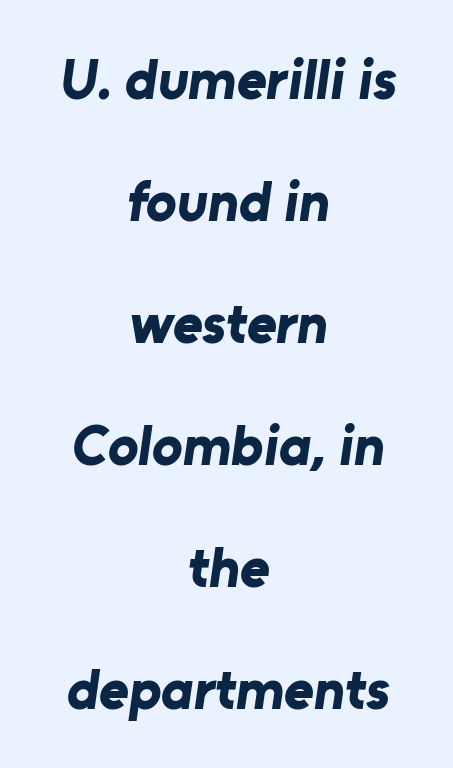
The image shows 57 px bold sans-serif type; set centered, loose line spacing (2.14x), normal letter spacing, not underlined; low stroke contrast and a medium x-height.
